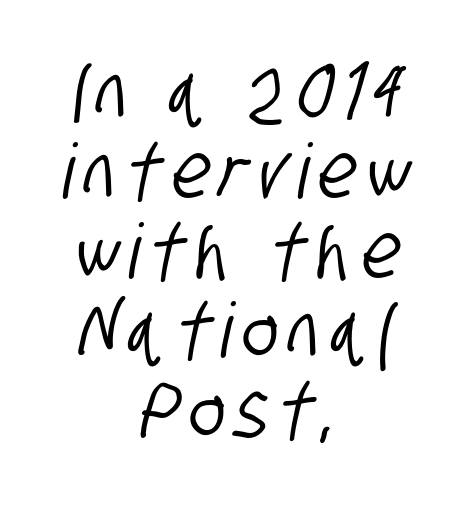
Q: Is the typeface a serif or a sans-serif typeface? A: Sans-serif.
Q: Is the text underlined? A: No.
Q: How is the paragraph aligned? A: Centered.
Q: Is the spacing between lines tight, normal or loose? A: Tight.
Q: Width (condensed, normal, or wide)? A: Condensed.
Q: Stroke contrast? A: Low.
Q: x-height? A: Large.
Q: Monospaced? A: No.
